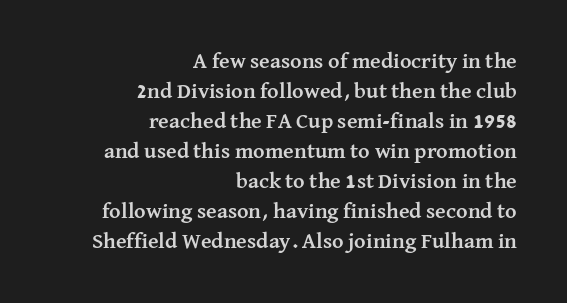
Alignment: flush right. The rendering keeps characters at their native spacing. The glyphs are unaccompanied by any horizontal stroke below them. A dark, heavy texture on the line: the type is bold.
